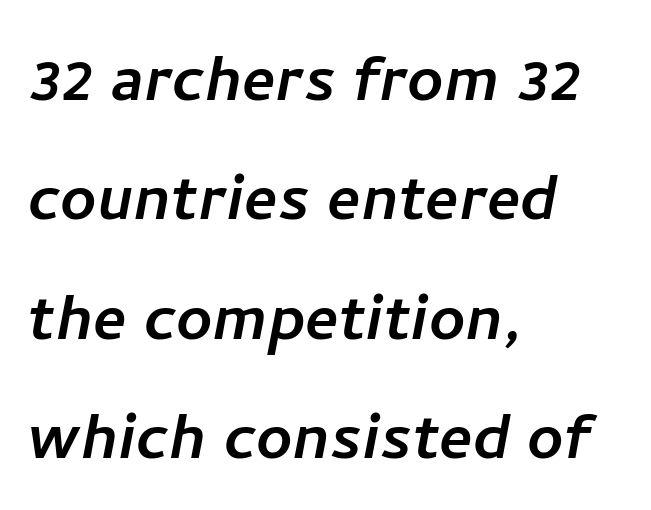
Type without underlining. Honestly, the row spacing looks completely unremarkable. You could call the tracking neutral — neither tight nor loose. This sample has the flowing, uneven cadence of proportional lettering.
